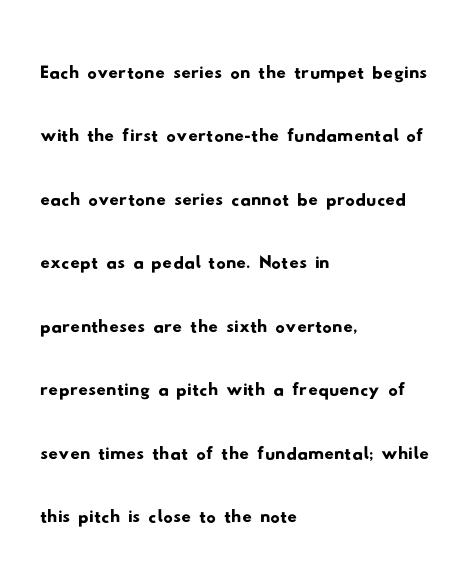
The image shows 47 px wide sans-serif type; set left-aligned, normal line spacing (1.35x), normal letter spacing, not underlined; low stroke contrast and a small x-height.
